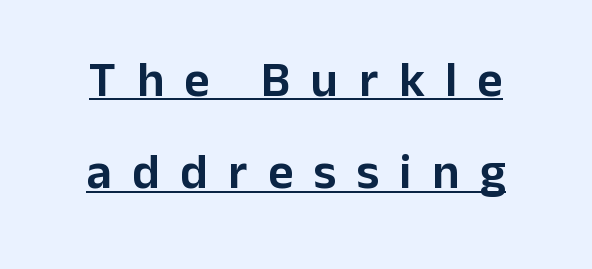
The image shows 49 px sans-serif type, upright; set centered, line spacing 1.88x, unusually wide letter spacing (+0.42 em), underlined; low stroke contrast and a medium x-height.
